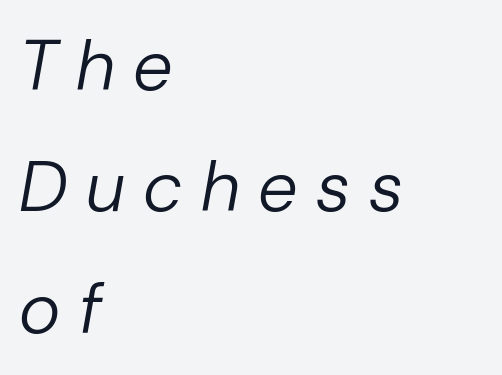
The letterforms sit at book weight or below. Is the block centered? No — it sits flush against the left margin. Glance below the letters and you will spot only blank space. Here the designer chose a conventional face with non-uniform glyph widths. In terms of letterspacing, this is a distinctly airy, spread setting.
